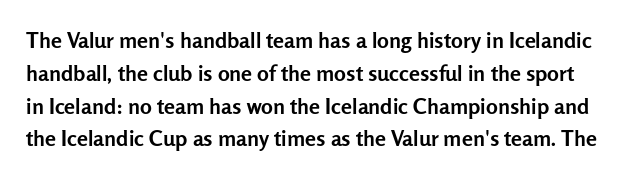
The image shows 22 px bold type, upright; set normal line spacing (1.49x), normal letter spacing, not underlined.
